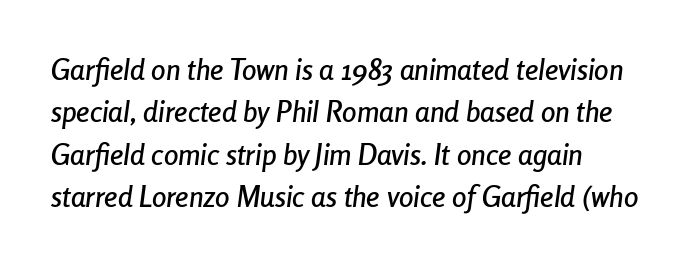
{"italic": "yes", "lean": "right", "slant_degrees": 8, "width": "condensed", "stroke_contrast": "low", "x_height": "medium", "monospaced": "no", "underline": "no", "align": "left", "line_spacing": "normal", "line_spacing_ratio": 1.46, "letter_spacing": "normal", "letter_spacing_em": 0.0, "glyph_px": 29}
